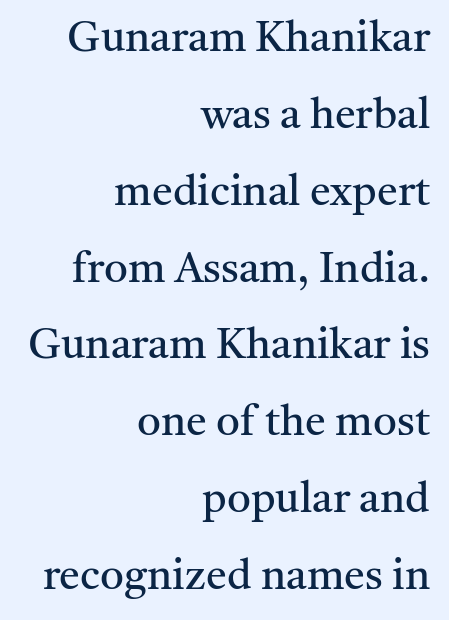
{"serif": "yes", "italic": "no", "bold": "no", "weight": "regular", "width": "normal", "stroke_contrast": "medium", "x_height": "medium", "monospaced": "no", "underline": "no", "align": "right", "line_spacing_ratio": 1.83, "letter_spacing": "normal", "letter_spacing_em": 0.0, "glyph_px": 42}
